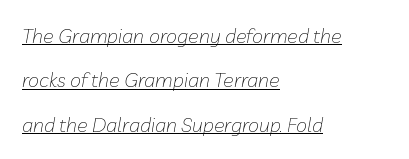
Q: Is the text bold? A: No.
Q: Is the text italic (slanted)? A: Yes, it leans right by about 10 degrees.
Q: Is the text underlined? A: Yes.
Q: How is the paragraph aligned? A: Left-aligned.
Q: Is the spacing between letters normal or unusually wide? A: Normal.
Q: Is the spacing between lines tight, normal or loose? A: Loose.
